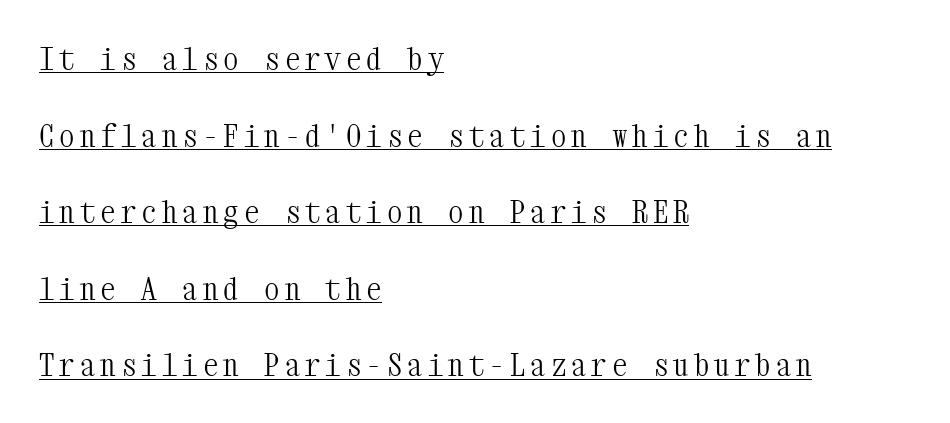
The image shows 31 px light, condensed serif type, upright, monospaced; set left-aligned, loose line spacing (2.47x), underlined; medium stroke contrast and a medium x-height.
